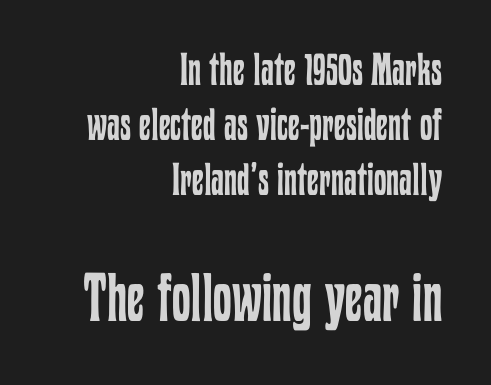
The image shows 67 px regular-weight, condensed type, upright; set right-aligned, line spacing 1.22x, normal letter spacing, not underlined; the second (bottom) block is 1.49x larger; low stroke contrast and a medium x-height.
